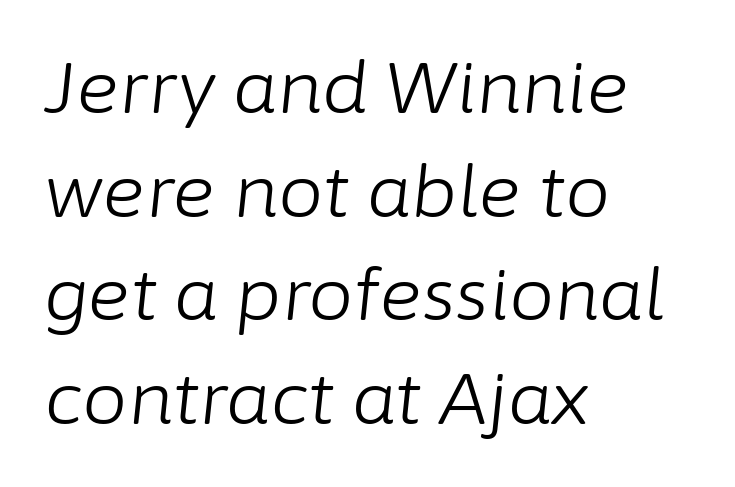
Q: Is the text bold? A: No.
Q: Is the text italic (slanted)? A: Yes, it leans right by about 6 degrees.
Q: Is the text underlined? A: No.
Q: How is the paragraph aligned? A: Left-aligned.
Q: Is the spacing between letters normal or unusually wide? A: Normal.
Q: Is the spacing between lines tight, normal or loose? A: Normal.
Q: Width (condensed, normal, or wide)? A: Normal.
Q: Stroke contrast? A: Low.
Q: x-height? A: Medium.
Q: Monospaced? A: No.
